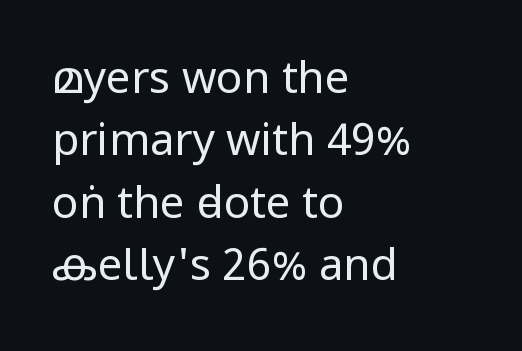
The passage shown is not underscored anywhere. These glyphs show unthickened strokes, regular width or finer. This sample keeps an unexceptional amount of space between lines. The letters advance in unequal steps, a hallmark of proportional type. What stands out about the letter spacing? Nothing — it is the standard amount.
